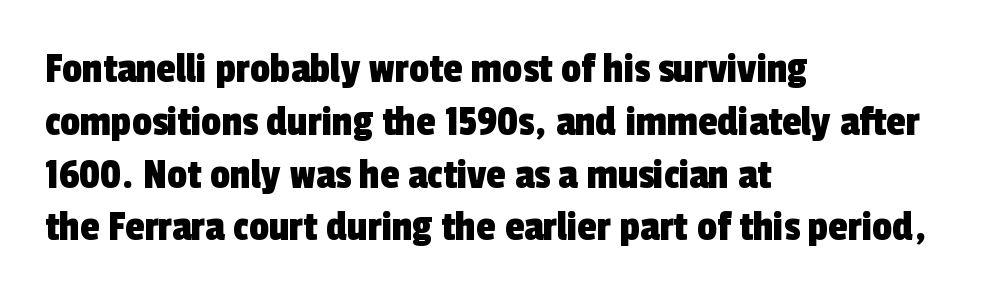
Q: Is the typeface a serif or a sans-serif typeface? A: Sans-serif.
Q: Is the text underlined? A: No.
Q: How is the paragraph aligned? A: Left-aligned.
Q: Is the spacing between letters normal or unusually wide? A: Normal.
Q: Width (condensed, normal, or wide)? A: Condensed.
Q: x-height? A: Medium.
Q: Monospaced? A: No.
